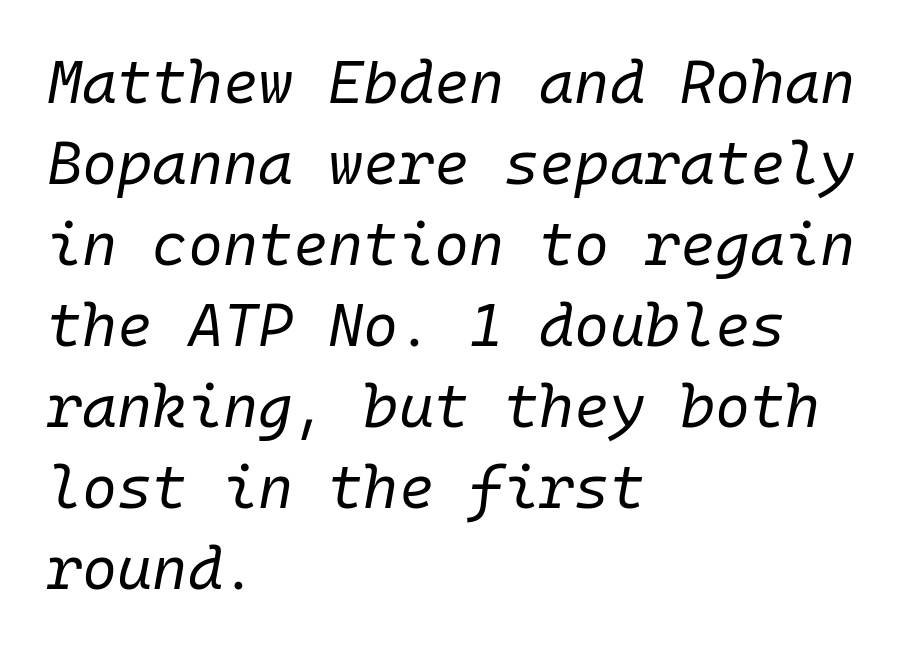
{"italic": "yes", "lean": "right", "slant_degrees": 10, "bold": "no", "weight": "regular", "width": "normal", "stroke_contrast": "low", "x_height": "medium", "monospaced": "yes", "underline": "no", "align": "left", "line_spacing": "normal", "line_spacing_ratio": 1.35, "letter_spacing": "normal", "letter_spacing_em": 0.0, "glyph_px": 60}
